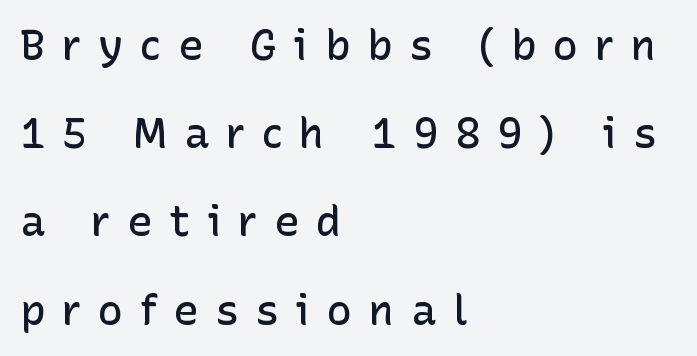
The image shows 42 px semibold sans-serif type, upright; set left-aligned, loose line spacing (2.1x), unusually wide letter spacing (+0.4 em), not underlined; low stroke contrast and a medium x-height.
